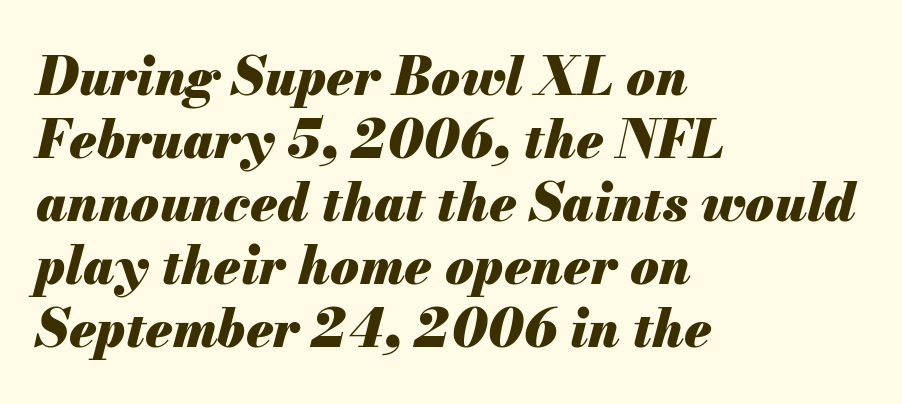
{"italic": "yes", "lean": "right", "slant_degrees": 13, "bold": "yes", "weight": "heavy", "width": "normal", "stroke_contrast": "medium", "x_height": "small", "monospaced": "no", "underline": "no", "align": "left", "line_spacing_ratio": 1.21, "letter_spacing": "normal", "letter_spacing_em": 0.0, "glyph_px": 52}
